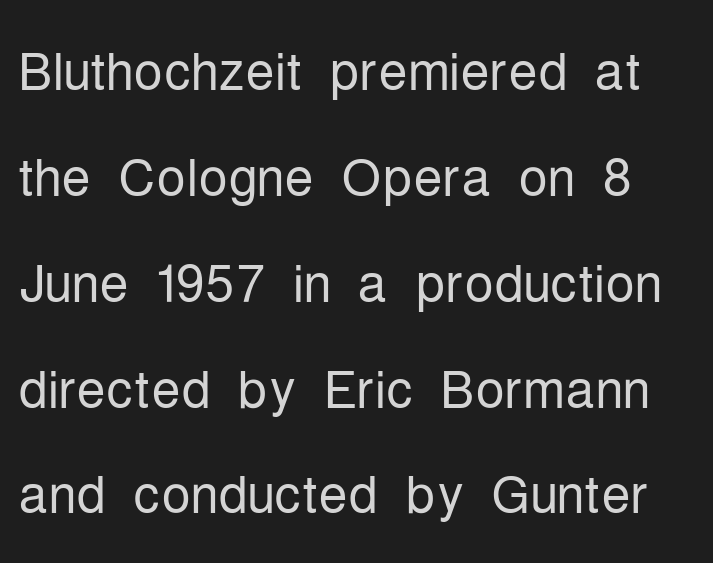
Q: Is the text bold? A: No.
Q: Is the text italic (slanted)? A: No, it is upright.
Q: Is the typeface a serif or a sans-serif typeface? A: Sans-serif.
Q: Is the text underlined? A: No.
Q: Is the spacing between letters normal or unusually wide? A: Normal.
Q: Is the spacing between lines tight, normal or loose? A: Normal.
Q: Width (condensed, normal, or wide)? A: Condensed.
Q: Stroke contrast? A: Low.
Q: x-height? A: Medium.
Q: Monospaced? A: No.
